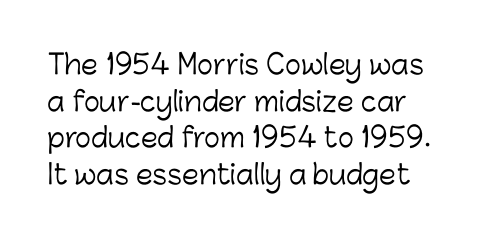
The image shows 27 px text type, upright; set normal line spacing (1.36x), normal letter spacing, not underlined.
